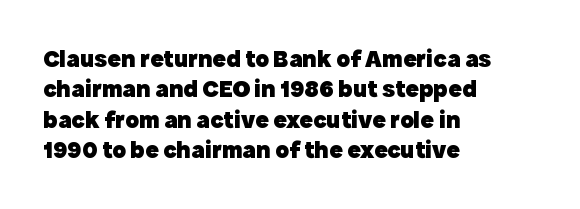
Each line starts at the same left margin while the right side varies. Words appear dense and cohesive because spacing is normal. What weight is shown? A full bold with thick strokes. Nope, not italic — everything's standing straight.
